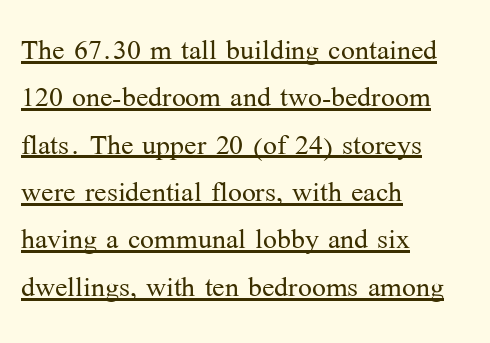
Looks like someone drew a line under every word here. Think standard paragraph weight, or any step lighter than that. Reading down the column, the eye jumps a familiar distance to each next line. This sample has the flowing, uneven cadence of proportional lettering. Leftover space on each line is placed entirely after the last word.
